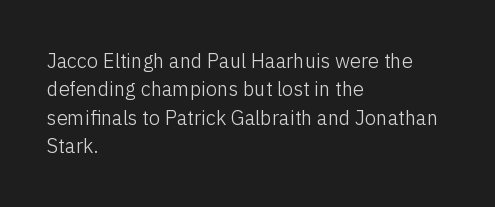
Glyph-to-glyph distance matches everyday printed text. One glance says typical: line gaps are just what's usual. A bare baseline throughout the passage. Does the lettering tilt? It doesn't — this is upright.
